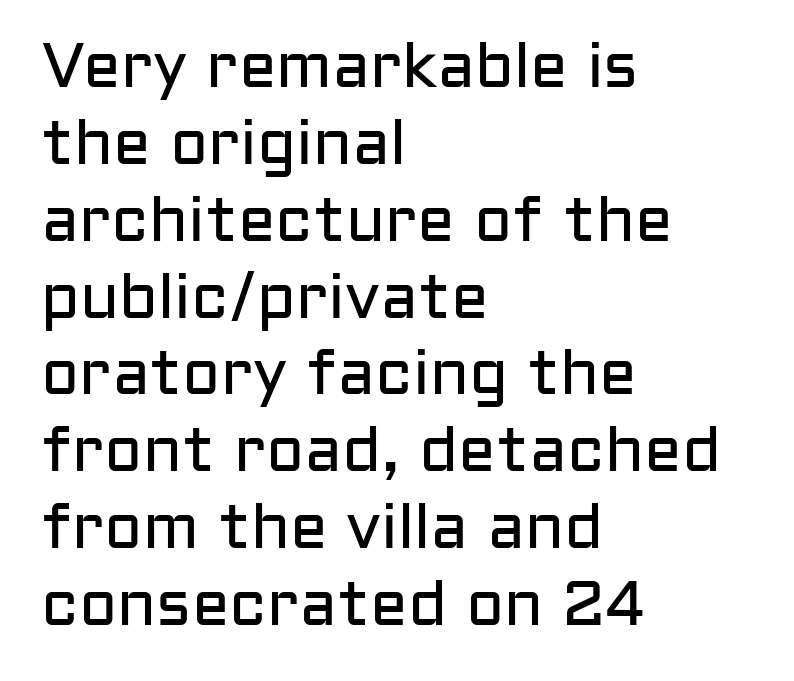
These lines were composed using upright roman letters. Here the designer chose a conventional face with non-uniform glyph widths. What kind of face is this? One without serifs — a sans. Only glyphs here, with clear space below each row.
